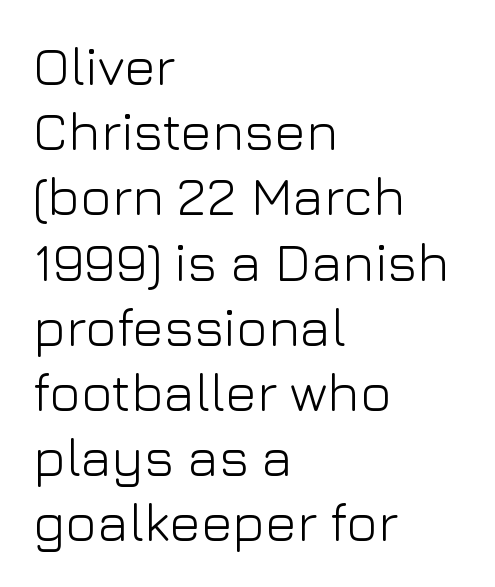
The image shows 53 px light sans-serif type, upright; set left-aligned, line spacing 1.23x, normal letter spacing, not underlined; low stroke contrast and a medium x-height.
